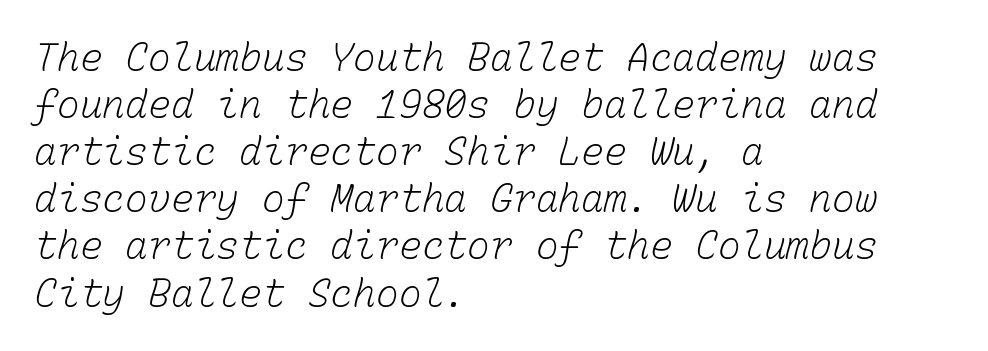
Q: Is the text bold? A: No.
Q: Is the text underlined? A: No.
Q: How is the paragraph aligned? A: Left-aligned.
Q: Is the spacing between letters normal or unusually wide? A: Normal.
Q: Width (condensed, normal, or wide)? A: Normal.
Q: Stroke contrast? A: Low.
Q: x-height? A: Medium.
Q: Monospaced? A: Yes.
